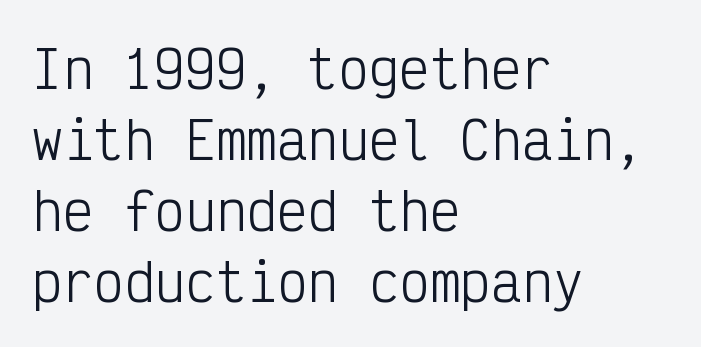
{"serif": "no", "italic": "no", "bold": "no", "weight": "light", "width": "condensed", "stroke_contrast": "low", "x_height": "medium", "monospaced": "yes", "underline": "no", "align": "left", "line_spacing": "normal", "line_spacing_ratio": 1.39, "letter_spacing": "normal", "letter_spacing_em": 0.0, "glyph_px": 51}
